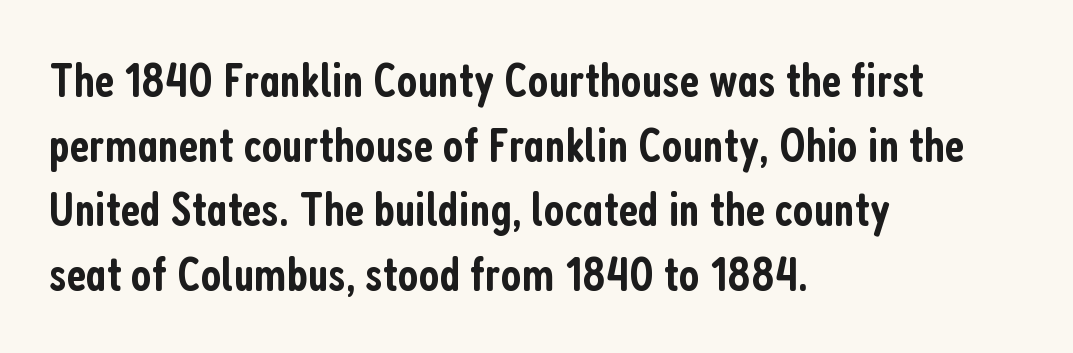
{"serif": "no", "italic": "no", "bold": "semi", "weight": "semibold", "width": "condensed", "stroke_contrast": "low", "x_height": "medium", "monospaced": "no", "underline": "no", "align": "left", "line_spacing": "normal", "line_spacing_ratio": 1.32, "letter_spacing": "normal", "letter_spacing_em": 0.0, "glyph_px": 49}
